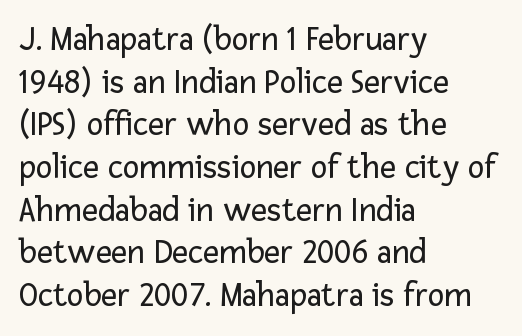
Q: Is the text bold? A: No.
Q: Is the text italic (slanted)? A: No, it is upright.
Q: Is the typeface a serif or a sans-serif typeface? A: Sans-serif.
Q: Is the text underlined? A: No.
Q: How is the paragraph aligned? A: Left-aligned.
Q: Is the spacing between letters normal or unusually wide? A: Normal.
Q: Width (condensed, normal, or wide)? A: Normal.
Q: Stroke contrast? A: Low.
Q: x-height? A: Medium.
Q: Monospaced? A: No.
